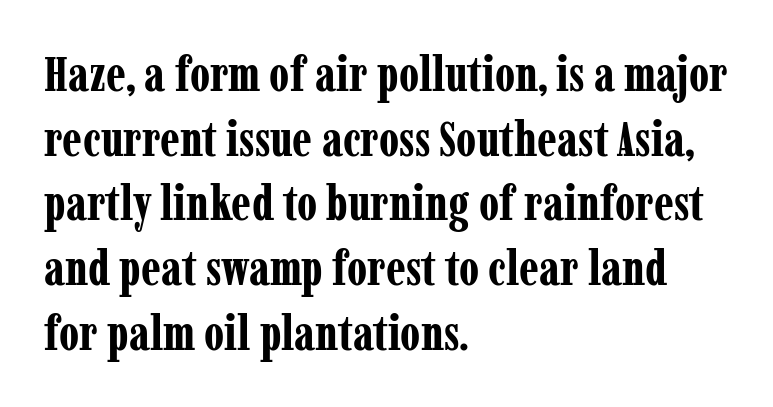
Q: Is the text bold? A: Yes.
Q: Is the text italic (slanted)? A: No, it is upright.
Q: Is the typeface a serif or a sans-serif typeface? A: Serif.
Q: Is the text underlined? A: No.
Q: How is the paragraph aligned? A: Left-aligned.
Q: Is the spacing between letters normal or unusually wide? A: Normal.
Q: Is the spacing between lines tight, normal or loose? A: Normal.
Q: Width (condensed, normal, or wide)? A: Condensed.
Q: Stroke contrast? A: Low.
Q: x-height? A: Medium.
Q: Monospaced? A: No.
